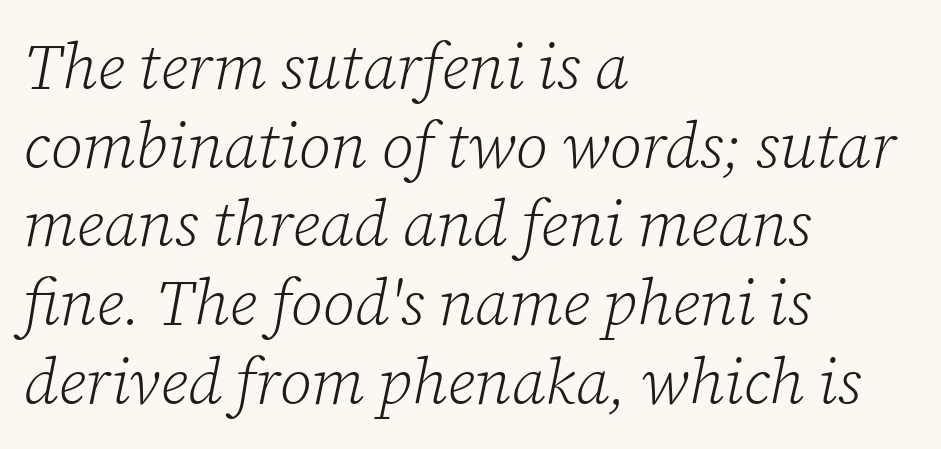
{"serif": "yes", "italic": "yes", "lean": "right", "slant_degrees": 12, "bold": "no", "weight": "light", "width": "normal", "stroke_contrast": "low", "x_height": "medium", "monospaced": "no", "underline": "no", "align": "left", "line_spacing": "normal", "line_spacing_ratio": 1.25, "letter_spacing": "normal", "letter_spacing_em": 0.0, "glyph_px": 63}
